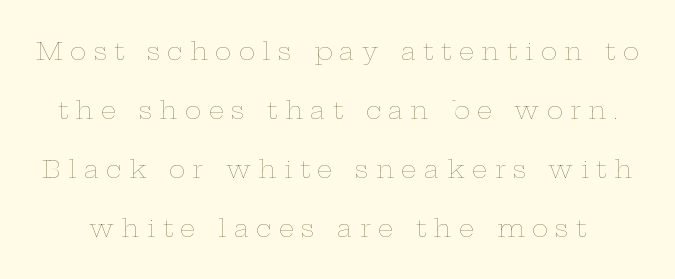
This sample uses an upright cut, with every glyph sitting square on the baseline. Quick note: interline space is abundant. These glyphs show unthickened strokes, regular width or finer. Rule under the text: the space is simply empty.
